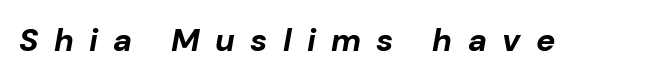
There is plenty of visible air inserted between adjacent glyphs. Nobody drew a line under any word here. This sample has the flowing, uneven cadence of proportional lettering. Is the type slanted? Yes — the strokes lean at a clear angle. A dark, heavy texture on the line: the type is bold.
